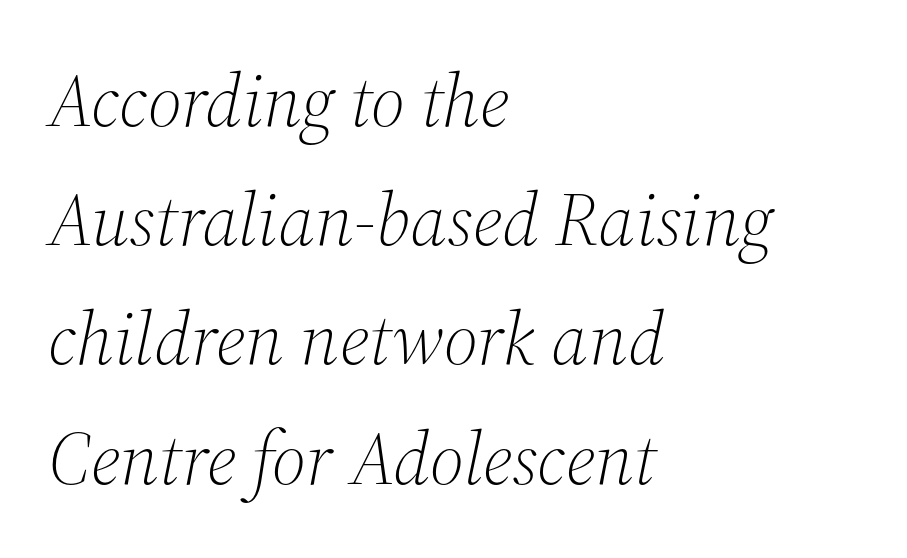
Q: Is the text bold? A: No.
Q: Is the text italic (slanted)? A: Yes, it leans right by about 12 degrees.
Q: Is the typeface a serif or a sans-serif typeface? A: Serif.
Q: Is the text underlined? A: No.
Q: How is the paragraph aligned? A: Left-aligned.
Q: Is the spacing between letters normal or unusually wide? A: Normal.
Q: Is the spacing between lines tight, normal or loose? A: Normal.
Q: Width (condensed, normal, or wide)? A: Normal.
Q: Stroke contrast? A: Medium.
Q: x-height? A: Medium.
Q: Monospaced? A: No.
